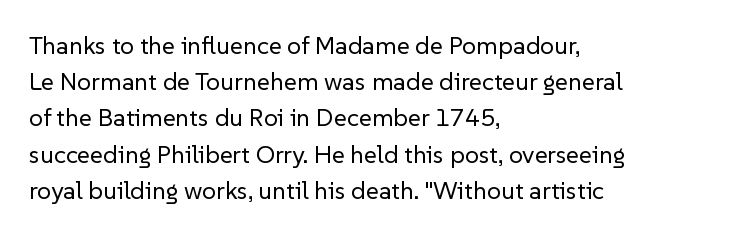
{"italic": "no", "bold": "no", "underline": "no", "align": "left", "line_spacing": "normal", "line_spacing_ratio": 1.45, "letter_spacing": "normal", "letter_spacing_em": 0.0, "glyph_px": 25}
